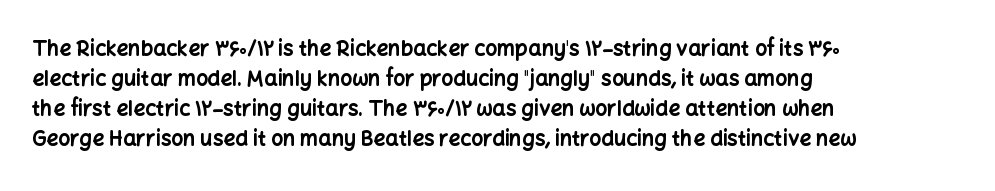
Q: Is the text bold? A: Yes.
Q: Is the text italic (slanted)? A: No, it is upright.
Q: Is the text underlined? A: No.
Q: How is the paragraph aligned? A: Left-aligned.
Q: Is the spacing between letters normal or unusually wide? A: Normal.
Q: Is the spacing between lines tight, normal or loose? A: Normal.
